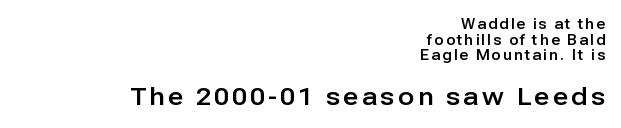
{"italic": "no", "underline": "no", "align": "right", "line_spacing": "tight", "line_spacing_ratio": 1.12, "larger_block": "second", "size_ratio": 1.71, "glyph_px": 24}
